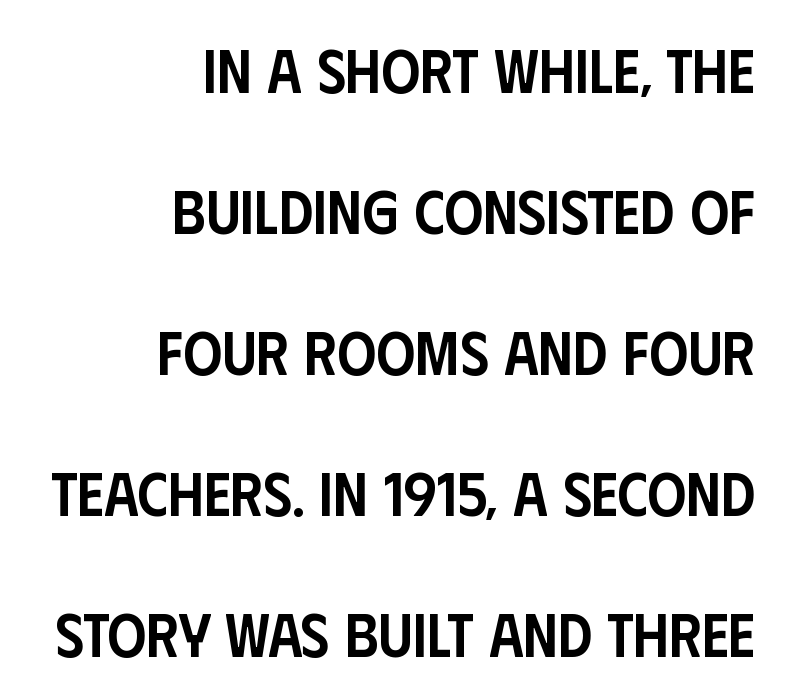
Q: Is the text bold? A: Semi-bold.
Q: Is the text italic (slanted)? A: No, it is upright.
Q: Is the typeface a serif or a sans-serif typeface? A: Sans-serif.
Q: Is the text underlined? A: No.
Q: How is the paragraph aligned? A: Right-aligned.
Q: Is the spacing between letters normal or unusually wide? A: Normal.
Q: Is the spacing between lines tight, normal or loose? A: Loose.
Q: Width (condensed, normal, or wide)? A: Condensed.
Q: Stroke contrast? A: Low.
Q: x-height? A: Large.
Q: Monospaced? A: No.
